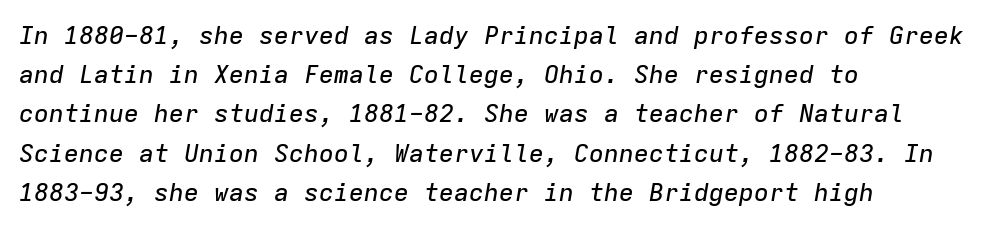
Q: Is the text italic (slanted)? A: Yes, it leans right by about 9 degrees.
Q: Is the text underlined? A: No.
Q: How is the paragraph aligned? A: Left-aligned.
Q: Is the spacing between letters normal or unusually wide? A: Normal.
Q: Is the spacing between lines tight, normal or loose? A: Normal.
